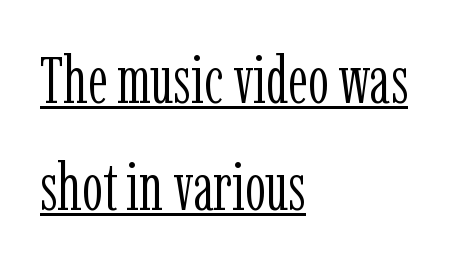
{"serif": "yes", "italic": "no", "bold": "no", "weight": "light", "width": "condensed", "stroke_contrast": "low", "x_height": "medium", "monospaced": "no", "underline": "yes", "align": "left", "line_spacing": "normal", "line_spacing_ratio": 1.62, "letter_spacing": "normal", "letter_spacing_em": 0.0, "glyph_px": 66}
